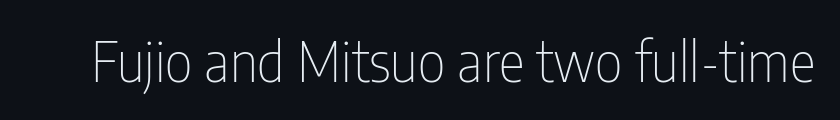
{"serif": "no", "italic": "no", "bold": "no", "weight": "thin", "width": "condensed", "stroke_contrast": "low", "x_height": "medium", "monospaced": "no", "underline": "no", "letter_spacing": "normal", "letter_spacing_em": 0.0, "glyph_px": 55}
